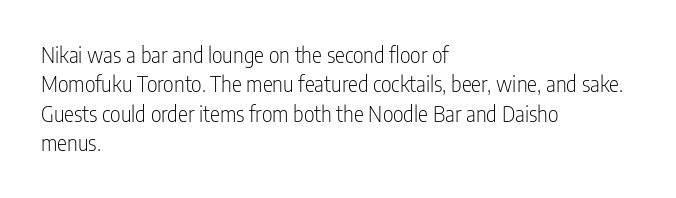
{"italic": "no", "bold": "no", "underline": "no", "align": "left", "line_spacing": "normal", "line_spacing_ratio": 1.4, "letter_spacing": "normal", "letter_spacing_em": 0.0, "glyph_px": 21}
